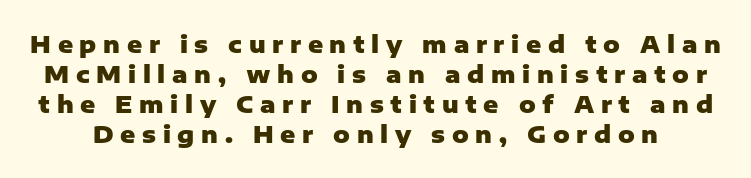
{"italic": "no", "bold": "yes", "underline": "no", "line_spacing": "normal", "line_spacing_ratio": 1.3, "letter_spacing": "wide", "letter_spacing_em": 0.29, "glyph_px": 23}
